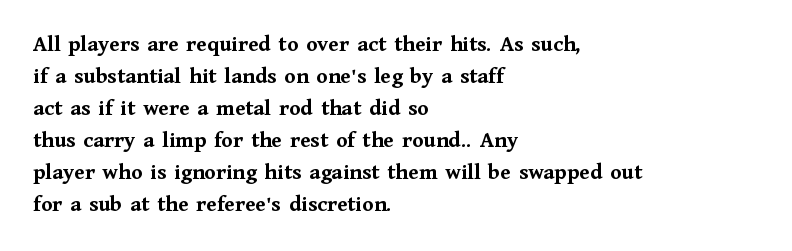
Q: Is the text bold? A: Yes.
Q: Is the text italic (slanted)? A: No, it is upright.
Q: Is the text underlined? A: No.
Q: How is the paragraph aligned? A: Left-aligned.
Q: Is the spacing between letters normal or unusually wide? A: Normal.
Q: Is the spacing between lines tight, normal or loose? A: Normal.
